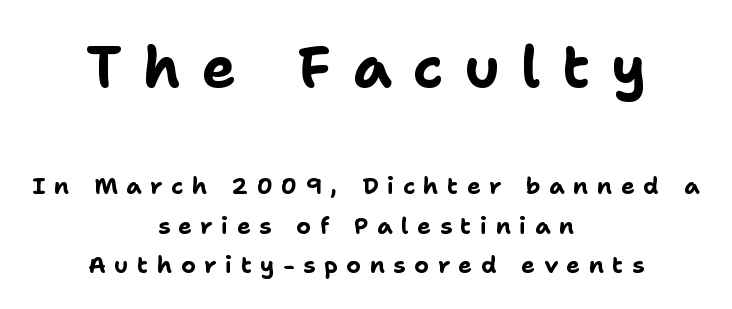
If you drew a line through each stem, it would be perfectly vertical. Compared with typical body copy, the letter spacing here is much looser. Honestly, the row spacing looks completely unremarkable. Neither beginnings nor endings align; midpoints do.
